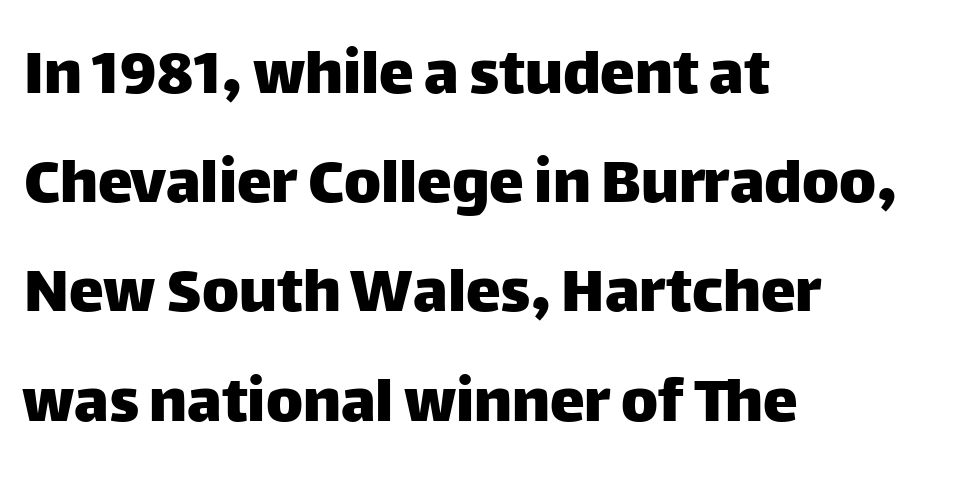
Plain, unruled lines of type. You could call the tracking neutral — neither tight nor loose. Serif or sans? Sans — the stroke terminals are bare. This is the regular roman posture of the typeface. In CSS terms this would be text-align: left.
